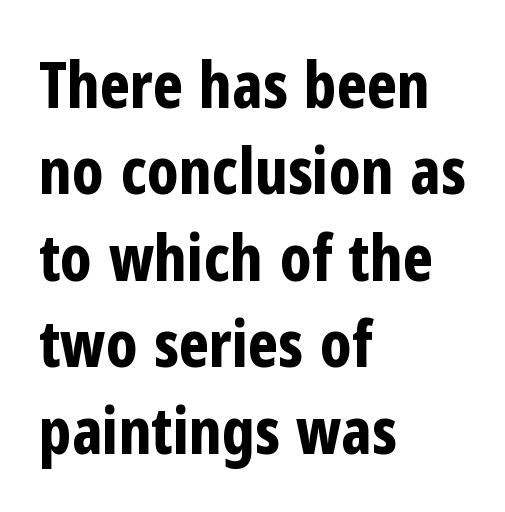
The image shows 64 px bold, condensed sans-serif type, upright; set left-aligned, normal line spacing (1.35x), normal letter spacing, not underlined; low stroke contrast and a medium x-height.
